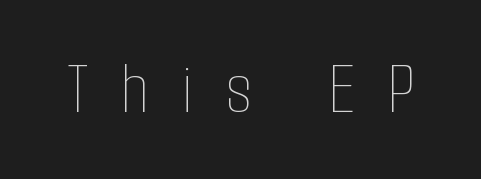
Q: Is the text bold? A: No.
Q: Is the text italic (slanted)? A: No, it is upright.
Q: Is the text underlined? A: No.
Q: Is the spacing between letters normal or unusually wide? A: Unusually wide.
Q: Width (condensed, normal, or wide)? A: Condensed.
Q: Stroke contrast? A: Low.
Q: x-height? A: Medium.
Q: Monospaced? A: No.
